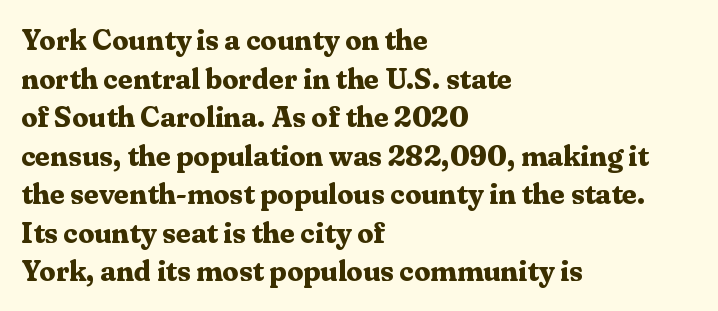
{"serif": "yes", "italic": "no", "bold": "yes", "weight": "bold", "width": "normal", "stroke_contrast": "medium", "x_height": "medium", "monospaced": "no", "underline": "no", "align": "left", "line_spacing": "normal", "line_spacing_ratio": 1.33, "letter_spacing": "normal", "letter_spacing_em": 0.0, "glyph_px": 29}
